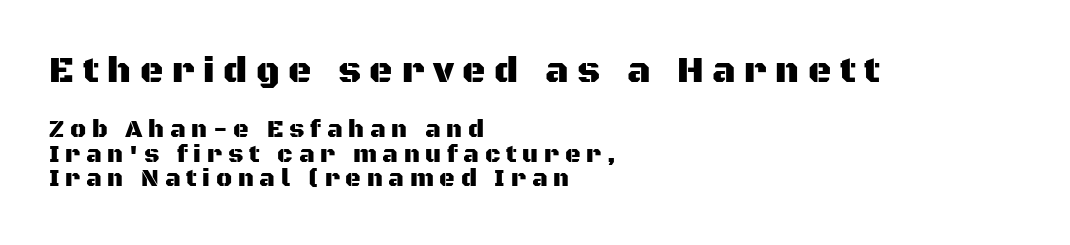
{"serif": "no", "italic": "no", "width": "normal", "stroke_contrast": "medium", "x_height": "large", "monospaced": "no", "underline": "no", "align": "left", "line_spacing": "tight", "line_spacing_ratio": 1.03, "letter_spacing": "wide", "letter_spacing_em": 0.24, "larger_block": "first", "size_ratio": 1.5, "glyph_px": 36}
